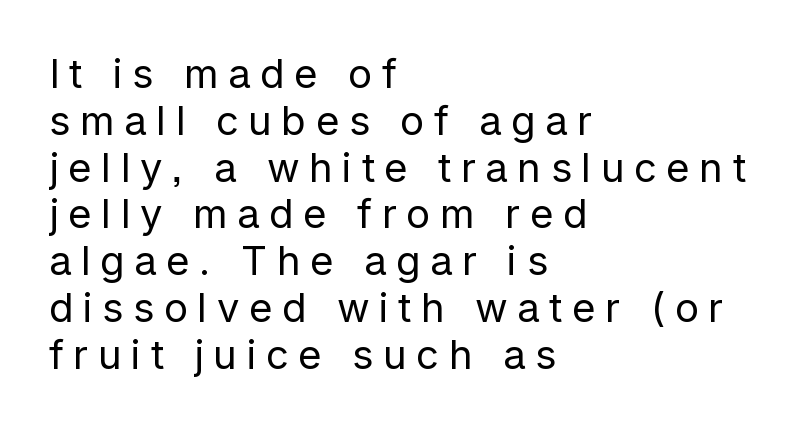
The image shows 40 px regular-weight sans-serif type, upright; set left-aligned, line spacing 1.17x, unusually wide letter spacing (+0.24 em), not underlined; low stroke contrast and a medium x-height.
